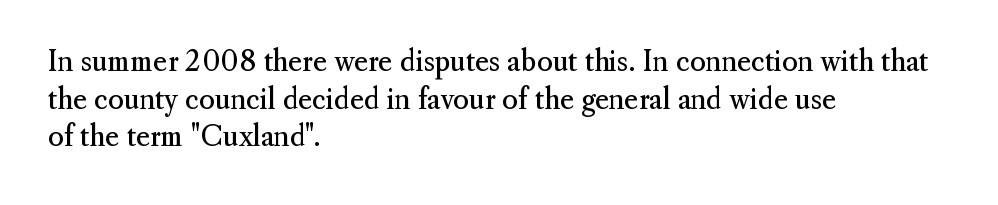
Notice how the stems are strictly vertical — no italics here. A bare baseline throughout the passage. Inter-character spacing is left at the font's built-in metrics. Vertical spacing — default. The ragged edge is on the right, which tells us the setting is flush left. The font sits on the lighter half of the weight spectrum, regular included.
